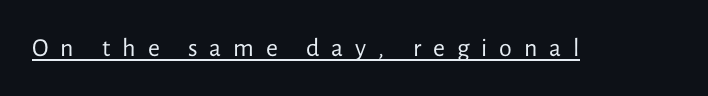
A quiet, ordinary-to-light weight characterises the typeface. Observe the wide spacing: letters keep a clear distance from each other. Is there an underline? Yes — a line sits under the letters. No italicization has been applied; the sample stays upright.
